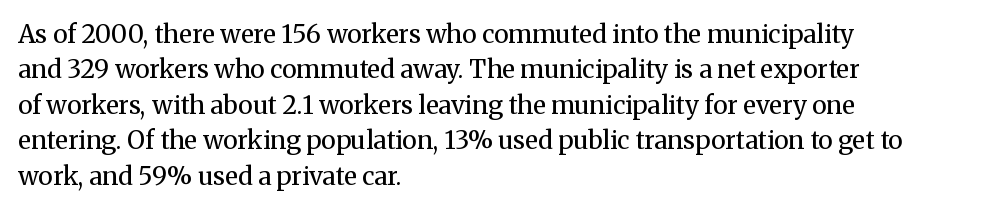
Plain, unruled lines of type. Is the type heavy? It reads as light-to-regular instead. Interline gaps are of average width in this sample. In terms of posture, this sample is upright. These lines are set flush left with a ragged right edge. Nothing unusual about the tracking: characters are spaced as the font intends.
